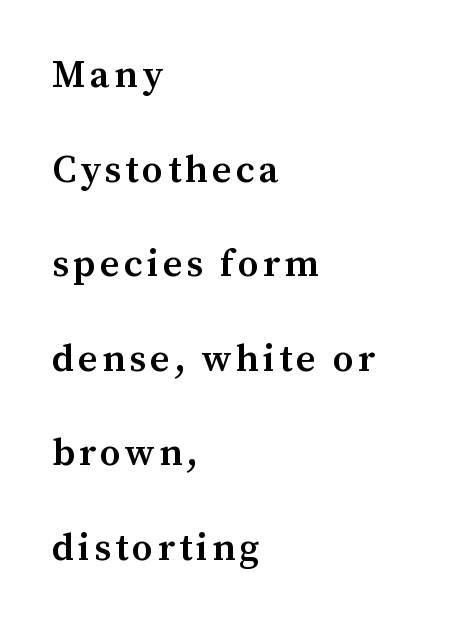
Are there feet on the stems? There are — it's a serif. Quick note: underline off. Successive baselines arrive slowly, with a big drop between each. Is this a fixed-width face? No — the glyphs have proportional, varying widths. Posture: straight, roman, zero tilt. How heavy is the stroke? Medium-heavy — a semibold, shy of bold.
